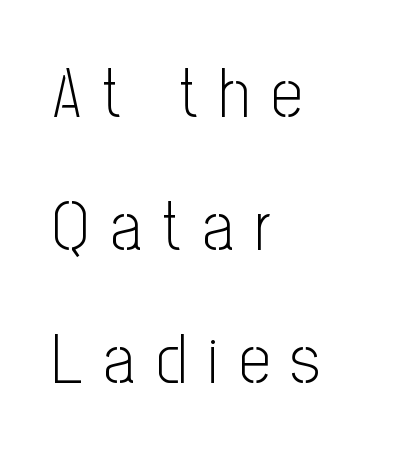
Q: Is the text bold? A: No.
Q: Is the text italic (slanted)? A: No, it is upright.
Q: Is the typeface a serif or a sans-serif typeface? A: Sans-serif.
Q: Is the text underlined? A: No.
Q: How is the paragraph aligned? A: Left-aligned.
Q: Is the spacing between letters normal or unusually wide? A: Unusually wide.
Q: Is the spacing between lines tight, normal or loose? A: Loose.
Q: Width (condensed, normal, or wide)? A: Condensed.
Q: Stroke contrast? A: Low.
Q: x-height? A: Medium.
Q: Monospaced? A: No.
